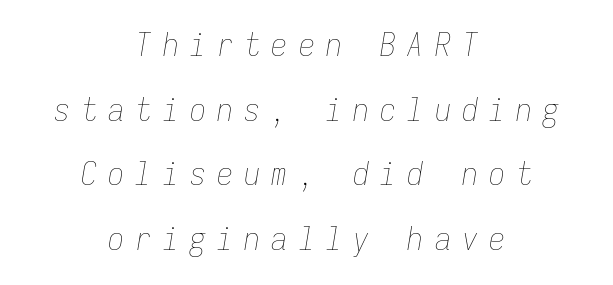
{"italic": "yes", "lean": "right", "slant_degrees": 9, "bold": "no", "weight": "thin", "width": "condensed", "stroke_contrast": "low", "x_height": "medium", "monospaced": "yes", "underline": "no", "align": "center", "line_spacing": "loose", "line_spacing_ratio": 2.02, "letter_spacing": "wide", "letter_spacing_em": 0.35, "glyph_px": 32}
